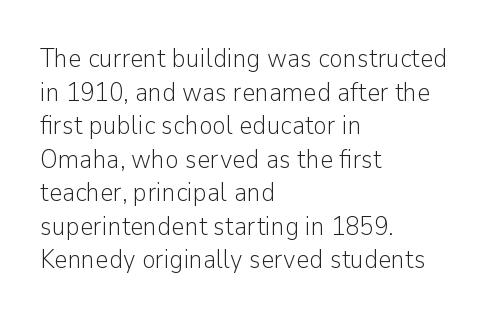
The image shows 26 px text type, upright; set left-aligned, normal line spacing (1.29x), normal letter spacing, not underlined.
